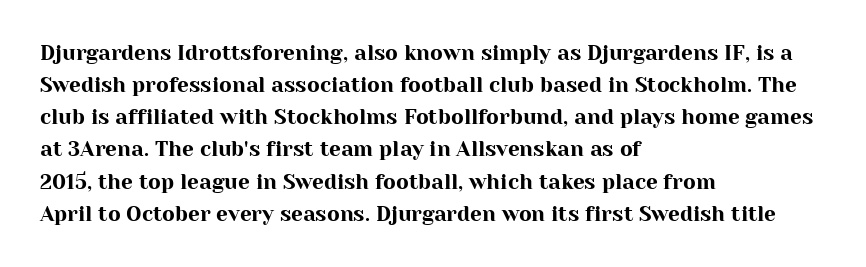
The image shows 21 px text type, upright; set left-aligned, normal line spacing (1.53x), normal letter spacing, not underlined.
